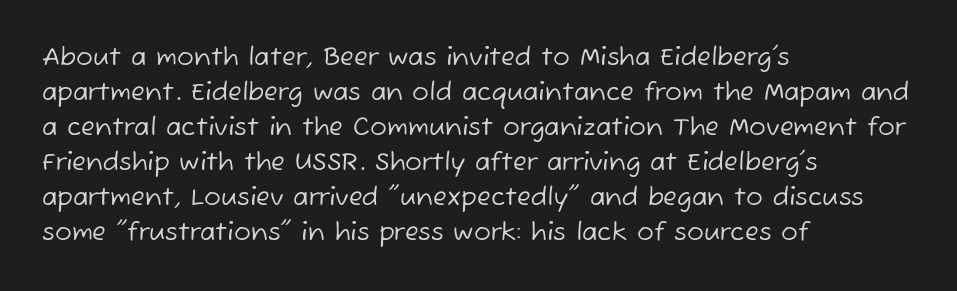
The image shows 25 px text type; set left-aligned, normal line spacing (1.4x), normal letter spacing, not underlined.
